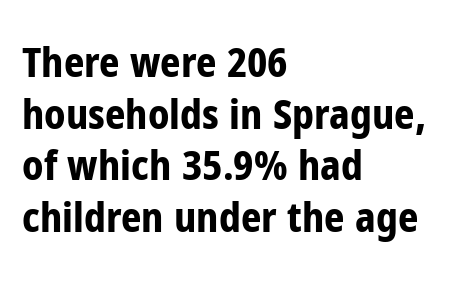
The image shows 40 px bold, condensed sans-serif type, upright; set left-aligned, normal line spacing (1.29x), normal letter spacing, not underlined; low stroke contrast and a medium x-height.
